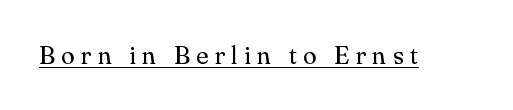
The image shows 25 px text type, upright; set unusually wide letter spacing (+0.25 em), underlined.
